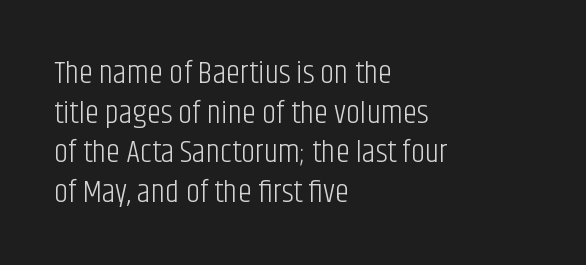
The image shows 32 px light, condensed sans-serif type, upright; set left-aligned, line spacing 1.24x, normal letter spacing, not underlined; low stroke contrast and a large x-height.
